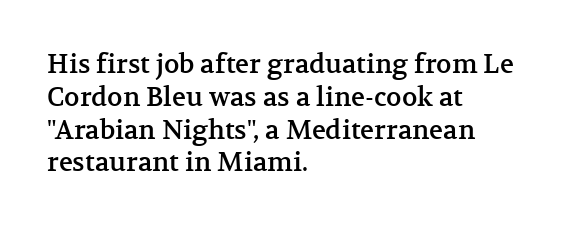
Q: Is the text italic (slanted)? A: No, it is upright.
Q: Is the text underlined? A: No.
Q: How is the paragraph aligned? A: Left-aligned.
Q: Is the spacing between letters normal or unusually wide? A: Normal.
Q: Is the spacing between lines tight, normal or loose? A: Normal.
